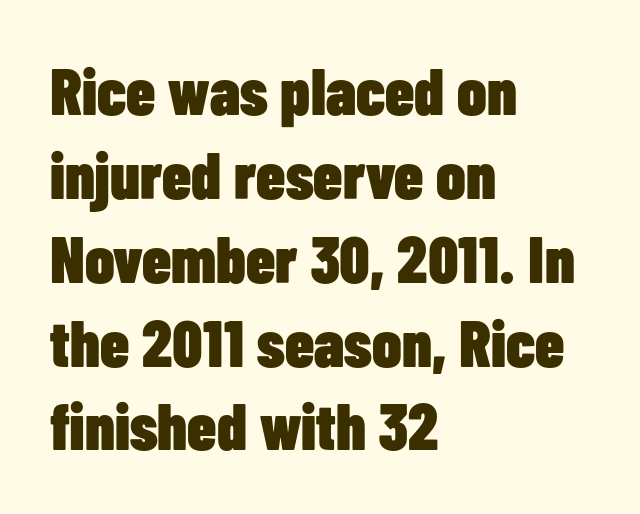
{"serif": "no", "italic": "no", "bold": "yes", "weight": "heavy", "width": "condensed", "stroke_contrast": "low", "x_height": "medium", "monospaced": "no", "underline": "no", "align": "left", "line_spacing": "normal", "line_spacing_ratio": 1.29, "letter_spacing": "normal", "letter_spacing_em": 0.0, "glyph_px": 65}
